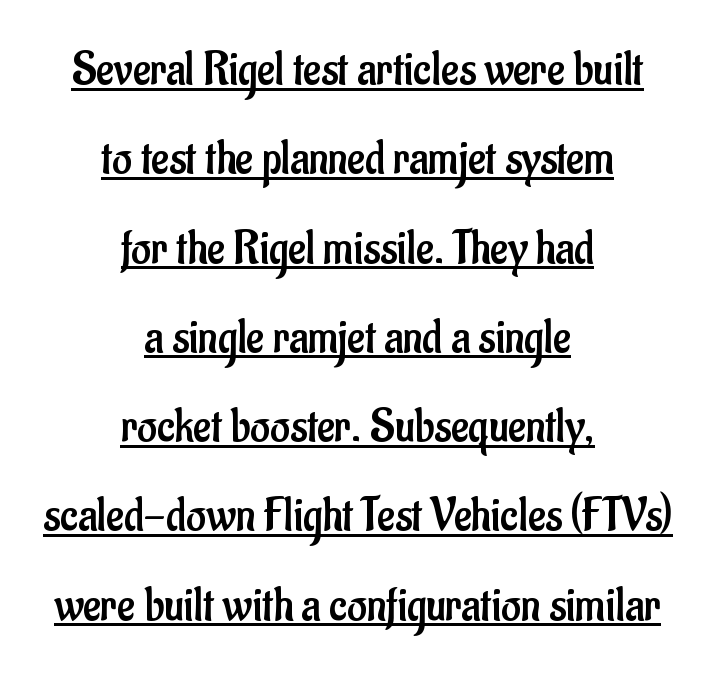
{"serif": "no", "italic": "no", "bold": "no", "weight": "regular", "width": "condensed", "stroke_contrast": "low", "x_height": "small", "monospaced": "no", "underline": "yes", "align": "center", "line_spacing_ratio": 1.86, "letter_spacing": "normal", "letter_spacing_em": 0.0, "glyph_px": 48}
